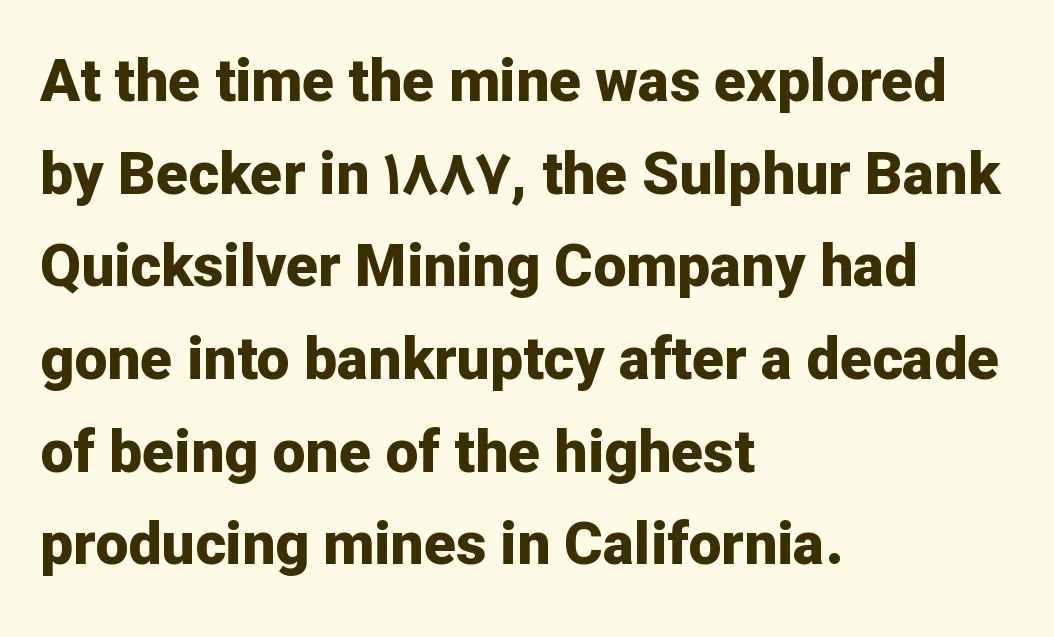
The ragged edge is on the right, which tells us the setting is flush left. Quick note: underline off. Posture: straight, roman, zero tilt. Classification — sans serif. Standard letterfit; no display-style spreading of the glyphs.
